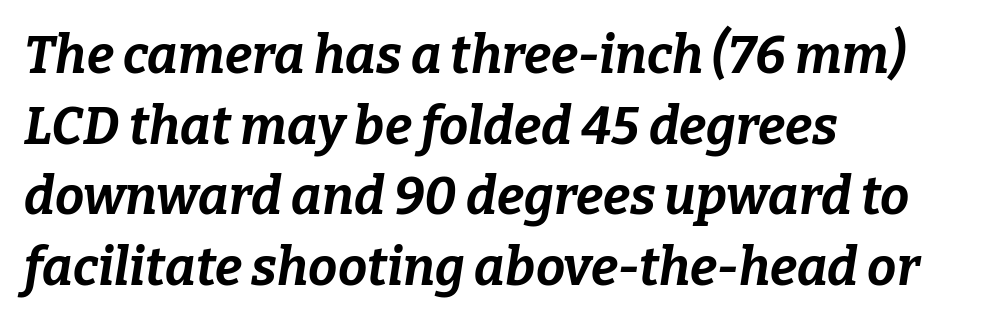
Between one letter and the next there's only the usual sliver of space. Thick stems and heavy bowls — unmistakably bold. Beneath every word, the page is bare. The rendering applies a slant to the glyphs. In terms of leading, this rendering sits right in the middle. This sample is left-justified, so line endings fall wherever the words run out.
